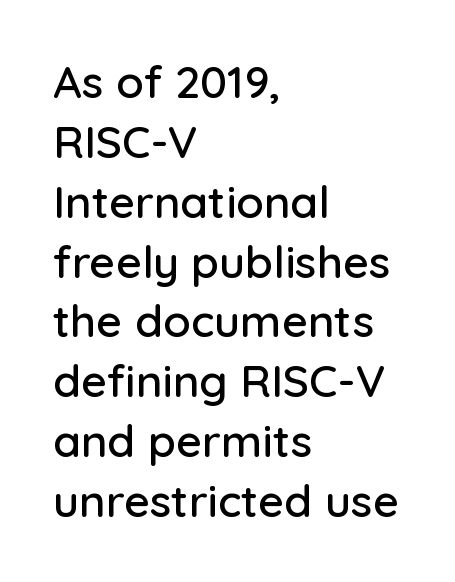
Q: Is the text italic (slanted)? A: No, it is upright.
Q: Is the typeface a serif or a sans-serif typeface? A: Sans-serif.
Q: Is the text underlined? A: No.
Q: How is the paragraph aligned? A: Left-aligned.
Q: Is the spacing between letters normal or unusually wide? A: Normal.
Q: Is the spacing between lines tight, normal or loose? A: Normal.
Q: Width (condensed, normal, or wide)? A: Normal.
Q: Stroke contrast? A: Low.
Q: x-height? A: Medium.
Q: Monospaced? A: No.
